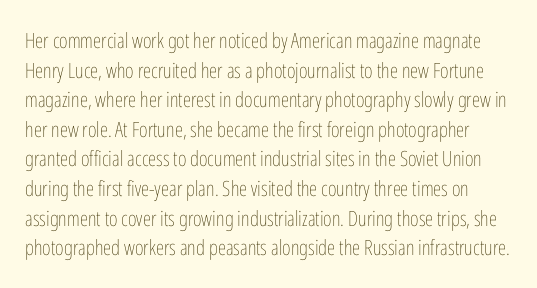
{"italic": "no", "bold": "no", "underline": "no", "line_spacing": "normal", "line_spacing_ratio": 1.41, "letter_spacing": "normal", "letter_spacing_em": 0.0, "glyph_px": 21}
